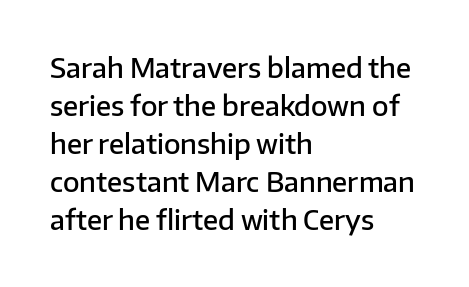
Q: Is the text bold? A: Semi-bold.
Q: Is the text italic (slanted)? A: No, it is upright.
Q: Is the text underlined? A: No.
Q: How is the paragraph aligned? A: Left-aligned.
Q: Is the spacing between letters normal or unusually wide? A: Normal.
Q: Is the spacing between lines tight, normal or loose? A: Normal.
